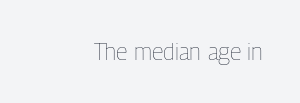
Compared with a typical body face, this is equally light or lighter still. Does the copy run flush right? Yes — the right margin is perfectly even. Descender tails drop into unmarked territory. You could call the tracking neutral — neither tight nor loose. Italic? Not at all — the glyphs are vertical.
